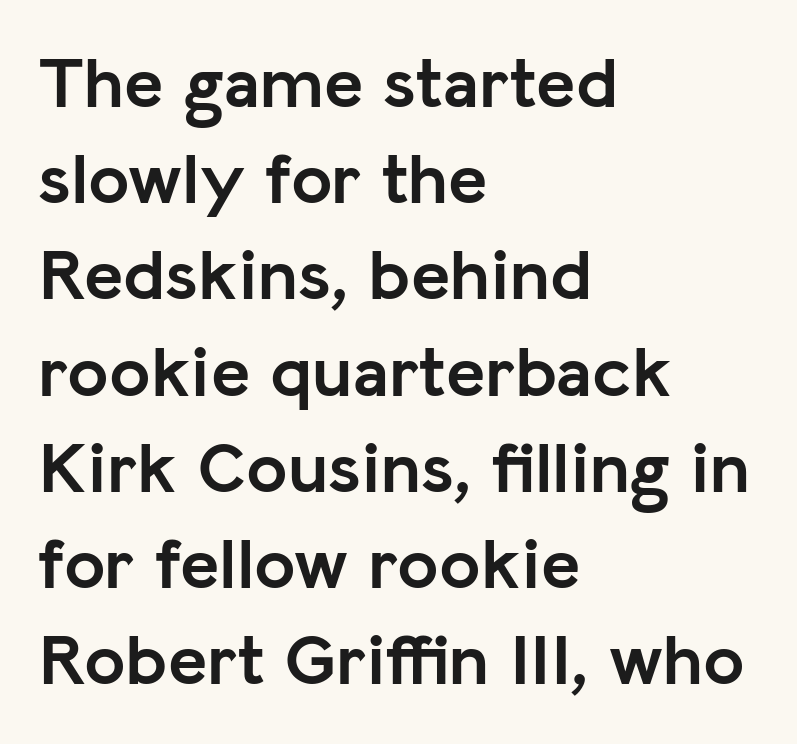
{"serif": "no", "italic": "no", "bold": "yes", "weight": "semibold", "width": "normal", "stroke_contrast": "low", "x_height": "medium", "monospaced": "no", "underline": "no", "align": "left", "line_spacing": "normal", "line_spacing_ratio": 1.3, "letter_spacing": "normal", "letter_spacing_em": 0.0, "glyph_px": 74}
